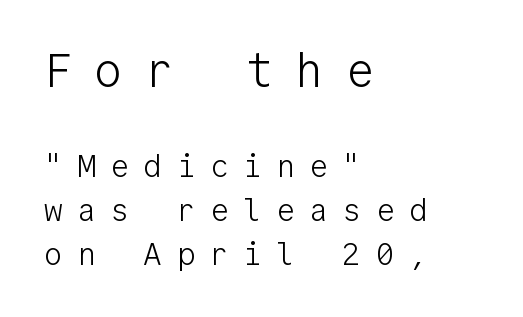
No word sits above an underline. The passage shown is not bold in any degree. The letters march in equal steps, a hallmark of fixed-pitch type. A normal amount of white space separates one row of letters from the next. Posture: vertical. Line beginnings align vertically; line endings do not.
